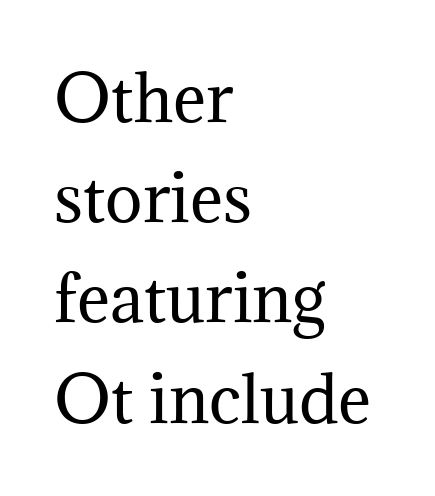
Q: Is the text bold? A: No.
Q: Is the text italic (slanted)? A: No, it is upright.
Q: Is the typeface a serif or a sans-serif typeface? A: Serif.
Q: Is the text underlined? A: No.
Q: How is the paragraph aligned? A: Left-aligned.
Q: Is the spacing between letters normal or unusually wide? A: Normal.
Q: Is the spacing between lines tight, normal or loose? A: Normal.
Q: Width (condensed, normal, or wide)? A: Normal.
Q: Stroke contrast? A: Medium.
Q: x-height? A: Medium.
Q: Monospaced? A: No.
